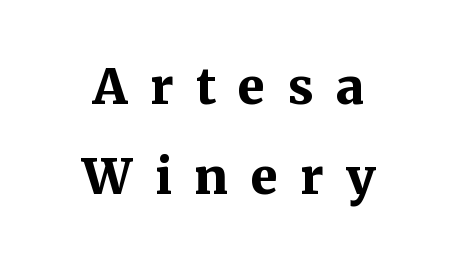
Q: Is the text bold? A: Yes.
Q: Is the text italic (slanted)? A: No, it is upright.
Q: Is the typeface a serif or a sans-serif typeface? A: Serif.
Q: Is the text underlined? A: No.
Q: How is the paragraph aligned? A: Centered.
Q: Is the spacing between letters normal or unusually wide? A: Unusually wide.
Q: Width (condensed, normal, or wide)? A: Normal.
Q: Stroke contrast? A: Medium.
Q: x-height? A: Medium.
Q: Monospaced? A: No.
